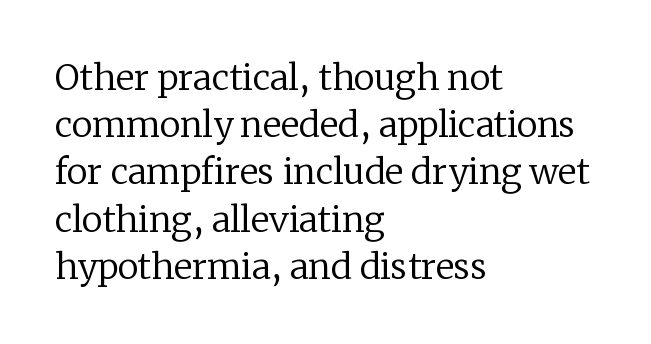
{"serif": "yes", "italic": "no", "bold": "no", "weight": "regular", "width": "normal", "stroke_contrast": "low", "x_height": "medium", "monospaced": "no", "underline": "no", "align": "left", "line_spacing": "normal", "line_spacing_ratio": 1.35, "letter_spacing": "normal", "letter_spacing_em": 0.0, "glyph_px": 35}
